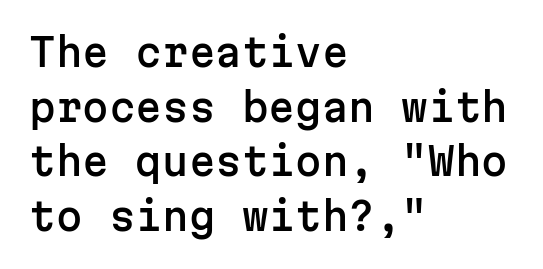
{"serif": "no", "italic": "no", "width": "normal", "stroke_contrast": "low", "x_height": "medium", "monospaced": "yes", "underline": "no", "align": "left", "line_spacing": "normal", "line_spacing_ratio": 1.44, "letter_spacing": "normal", "letter_spacing_em": 0.0, "glyph_px": 38}
